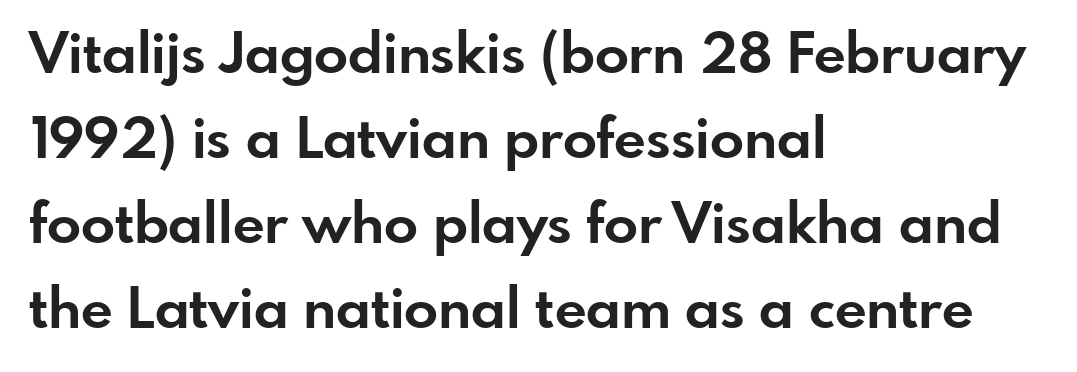
Q: Is the text bold? A: Yes.
Q: Is the text italic (slanted)? A: No, it is upright.
Q: Is the typeface a serif or a sans-serif typeface? A: Sans-serif.
Q: Is the text underlined? A: No.
Q: How is the paragraph aligned? A: Left-aligned.
Q: Is the spacing between letters normal or unusually wide? A: Normal.
Q: Is the spacing between lines tight, normal or loose? A: Normal.
Q: Width (condensed, normal, or wide)? A: Normal.
Q: Stroke contrast? A: Low.
Q: x-height? A: Small.
Q: Monospaced? A: No.
